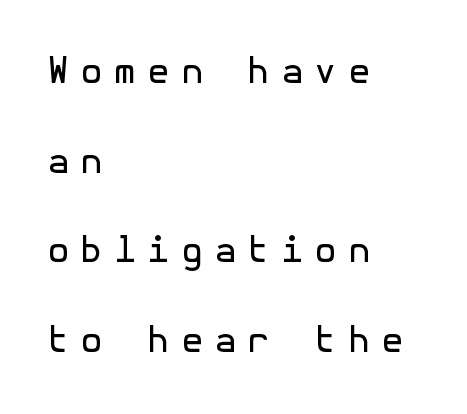
Just letters on the line, the space beneath them empty. The specimen reads as upright at a glance. The rag falls on the right side of this text block. This sample trades compactness for vertical openness between lines.
